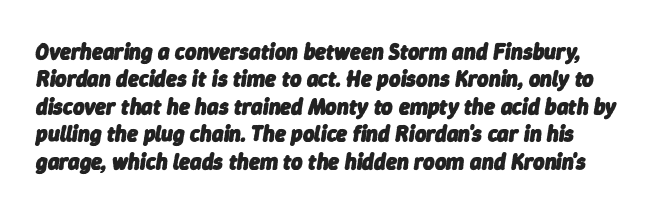
{"italic": "yes", "lean": "right", "slant_degrees": 9, "bold": "yes", "underline": "no", "line_spacing": "normal", "line_spacing_ratio": 1.25, "letter_spacing": "normal", "letter_spacing_em": 0.0, "glyph_px": 22}
